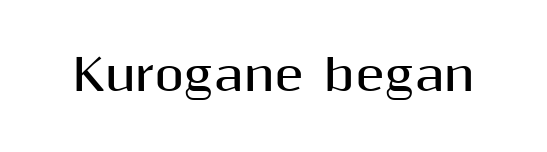
Each word holds together tightly as a unit, with standard inter-letter gaps. Is this a fixed-width face? No — the glyphs have proportional, varying widths. A clean baseline with only descenders dipping below it. In terms of letterform style, serifs are entirely absent. Thick stems and heavy bowls — unmistakably bold.
